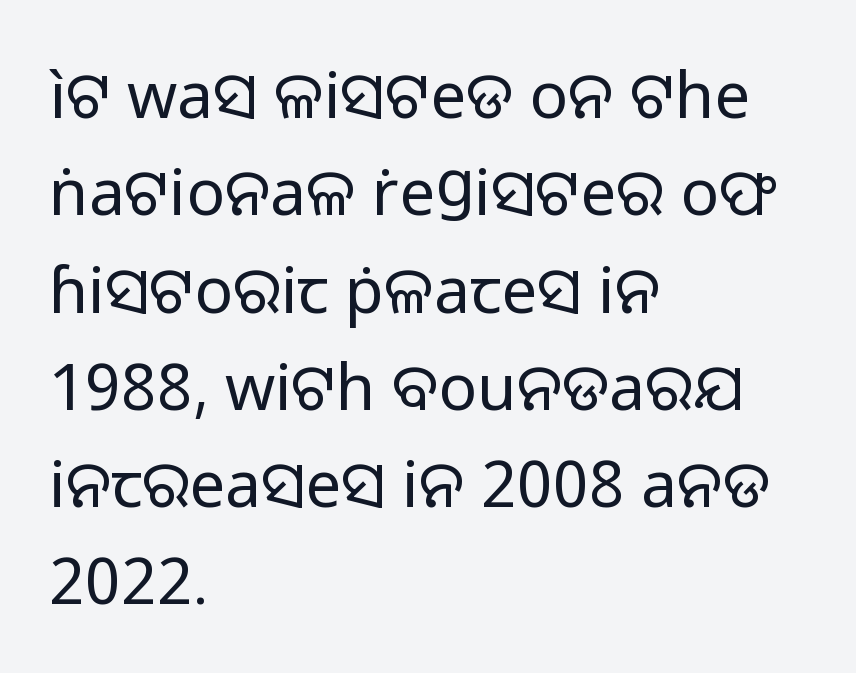
The image shows 64 px regular-weight sans-serif type, upright; set left-aligned, normal line spacing (1.52x), normal letter spacing, not underlined; low stroke contrast and a medium x-height.
